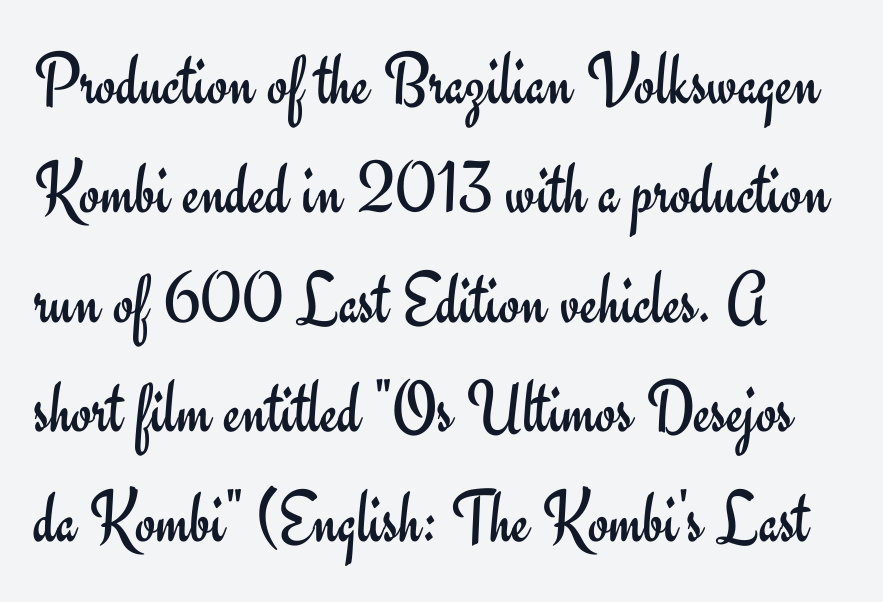
{"serif": "no", "bold": "no", "weight": "regular", "width": "normal", "stroke_contrast": "low", "x_height": "small", "monospaced": "no", "underline": "no", "line_spacing": "normal", "line_spacing_ratio": 1.46, "letter_spacing": "normal", "letter_spacing_em": 0.0, "glyph_px": 75}
